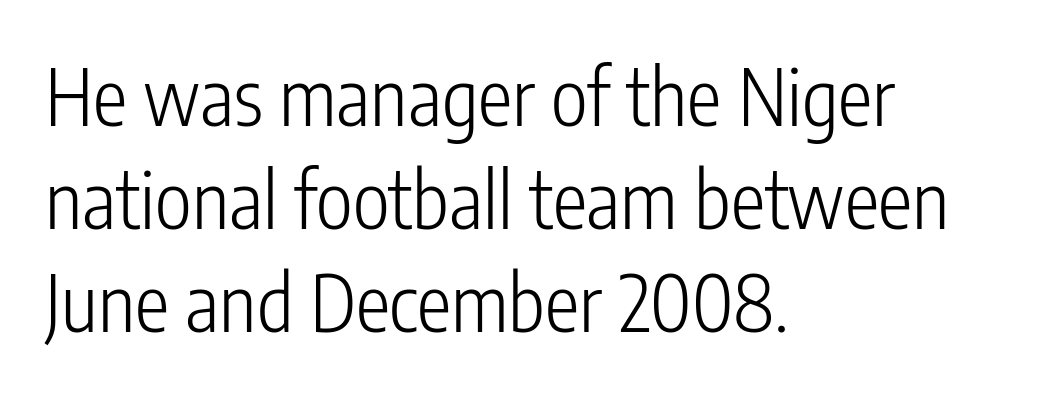
{"serif": "no", "italic": "no", "bold": "no", "weight": "light", "width": "condensed", "stroke_contrast": "low", "x_height": "medium", "monospaced": "no", "underline": "no", "align": "left", "line_spacing": "normal", "line_spacing_ratio": 1.32, "letter_spacing": "normal", "letter_spacing_em": 0.0, "glyph_px": 78}
